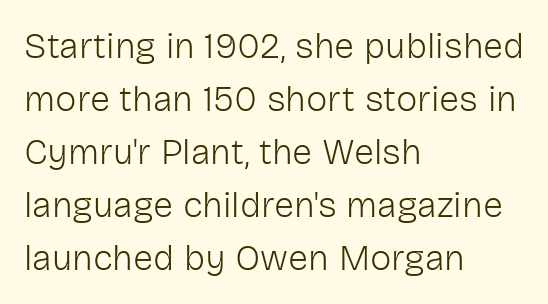
Q: Is the text bold? A: No.
Q: Is the text italic (slanted)? A: No, it is upright.
Q: Is the typeface a serif or a sans-serif typeface? A: Sans-serif.
Q: Is the text underlined? A: No.
Q: How is the paragraph aligned? A: Left-aligned.
Q: Is the spacing between letters normal or unusually wide? A: Normal.
Q: Is the spacing between lines tight, normal or loose? A: Normal.
Q: Width (condensed, normal, or wide)? A: Normal.
Q: Stroke contrast? A: Low.
Q: x-height? A: Medium.
Q: Monospaced? A: No.
